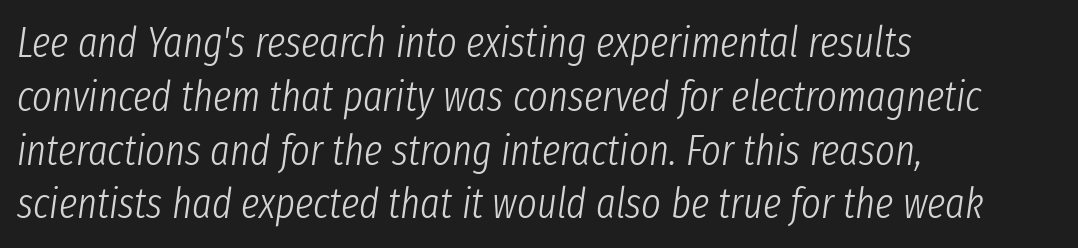
Q: Is the text bold? A: No.
Q: Is the text italic (slanted)? A: Yes, it leans right by about 8 degrees.
Q: Is the text underlined? A: No.
Q: How is the paragraph aligned? A: Left-aligned.
Q: Is the spacing between letters normal or unusually wide? A: Normal.
Q: Is the spacing between lines tight, normal or loose? A: Normal.
Q: Width (condensed, normal, or wide)? A: Condensed.
Q: Stroke contrast? A: Low.
Q: x-height? A: Medium.
Q: Monospaced? A: No.
